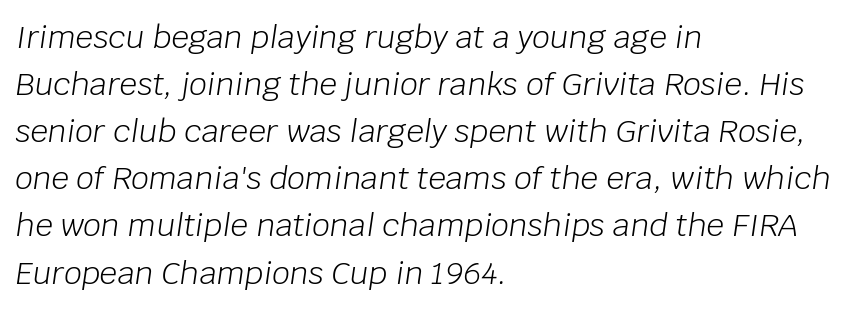
The image shows 31 px light type, italic (leaning right); set left-aligned, normal line spacing (1.52x), normal letter spacing, not underlined; low stroke contrast and a large x-height.
